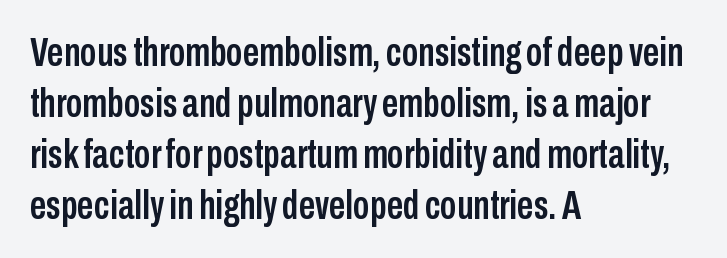
Q: Is the text italic (slanted)? A: No, it is upright.
Q: Is the typeface a serif or a sans-serif typeface? A: Sans-serif.
Q: Is the text underlined? A: No.
Q: How is the paragraph aligned? A: Left-aligned.
Q: Is the spacing between letters normal or unusually wide? A: Normal.
Q: Width (condensed, normal, or wide)? A: Condensed.
Q: Stroke contrast? A: Low.
Q: x-height? A: Medium.
Q: Monospaced? A: No.
